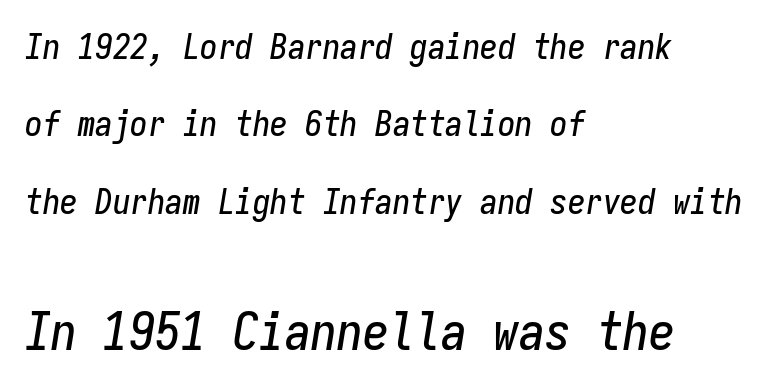
{"italic": "yes", "lean": "right", "slant_degrees": 9, "width": "condensed", "stroke_contrast": "low", "x_height": "medium", "monospaced": "yes", "underline": "no", "align": "left", "line_spacing": "loose", "line_spacing_ratio": 2.21, "letter_spacing": "normal", "letter_spacing_em": 0.0, "larger_block": "second", "size_ratio": 1.49, "glyph_px": 52}
